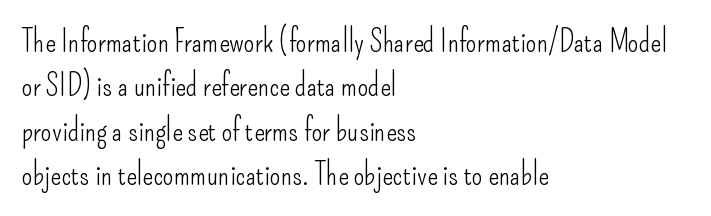
{"serif": "no", "italic": "no", "bold": "no", "weight": "light", "width": "condensed", "stroke_contrast": "low", "x_height": "small", "monospaced": "no", "underline": "no", "align": "left", "line_spacing": "normal", "line_spacing_ratio": 1.43, "letter_spacing": "normal", "letter_spacing_em": 0.0, "glyph_px": 31}
